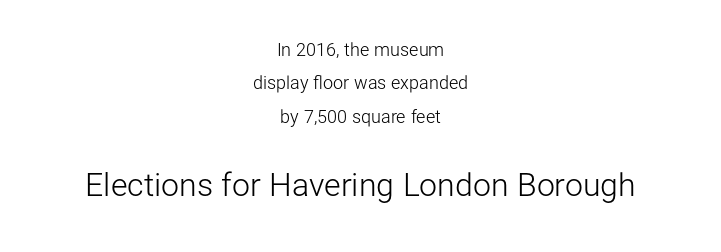
{"serif": "no", "italic": "no", "bold": "no", "weight": "light", "width": "normal", "stroke_contrast": "low", "x_height": "medium", "monospaced": "no", "underline": "no", "align": "center", "line_spacing_ratio": 1.86, "letter_spacing": "normal", "letter_spacing_em": 0.0, "larger_block": "second", "size_ratio": 1.78, "glyph_px": 32}
